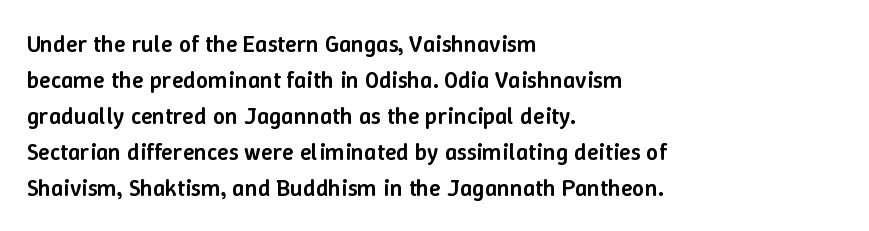
The image shows 24 px text type, upright; set left-aligned, normal line spacing (1.5x), normal letter spacing, not underlined.
